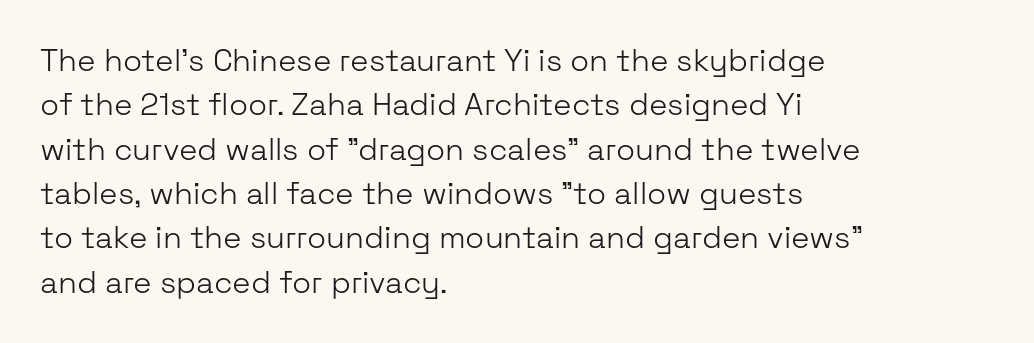
{"serif": "no", "italic": "no", "bold": "no", "weight": "light", "width": "normal", "stroke_contrast": "low", "x_height": "medium", "monospaced": "no", "underline": "no", "align": "left", "line_spacing": "normal", "line_spacing_ratio": 1.43, "letter_spacing": "normal", "letter_spacing_em": 0.0, "glyph_px": 31}
